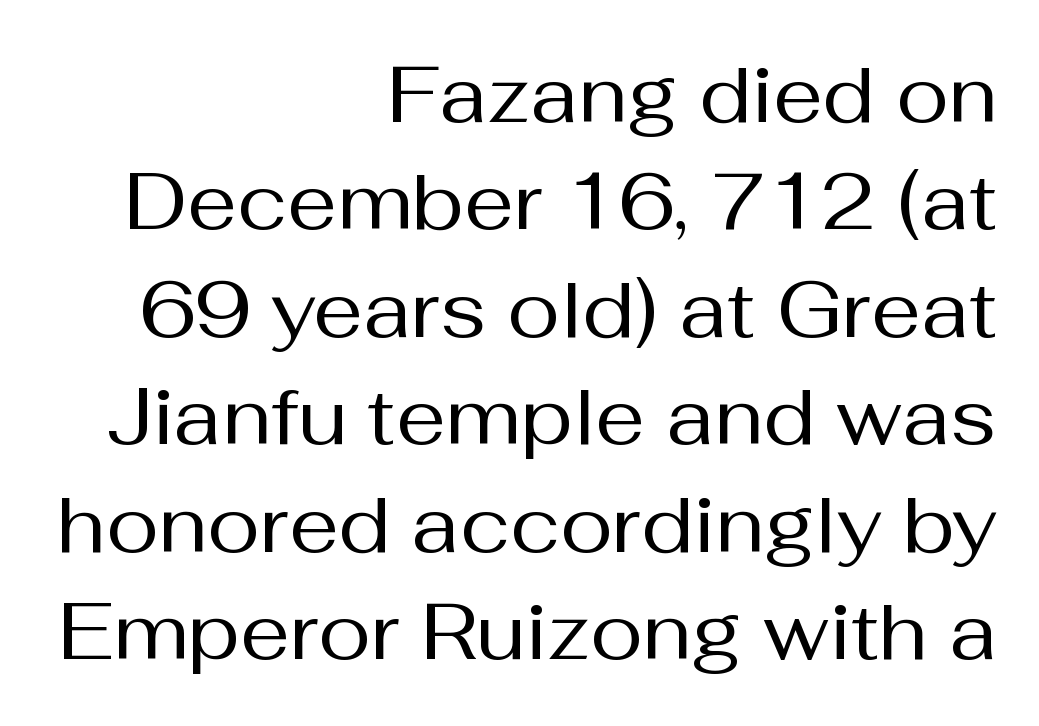
The image shows 79 px regular-weight sans-serif type, upright; set right-aligned, normal line spacing (1.36x), normal letter spacing, not underlined; medium stroke contrast and a medium x-height.
